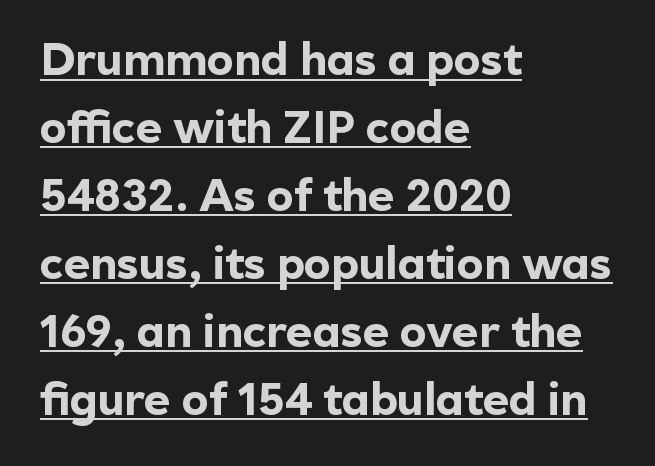
{"serif": "no", "italic": "no", "bold": "yes", "weight": "bold", "width": "normal", "x_height": "medium", "monospaced": "no", "underline": "yes", "align": "left", "line_spacing": "normal", "line_spacing_ratio": 1.51, "letter_spacing": "normal", "letter_spacing_em": 0.0, "glyph_px": 45}
